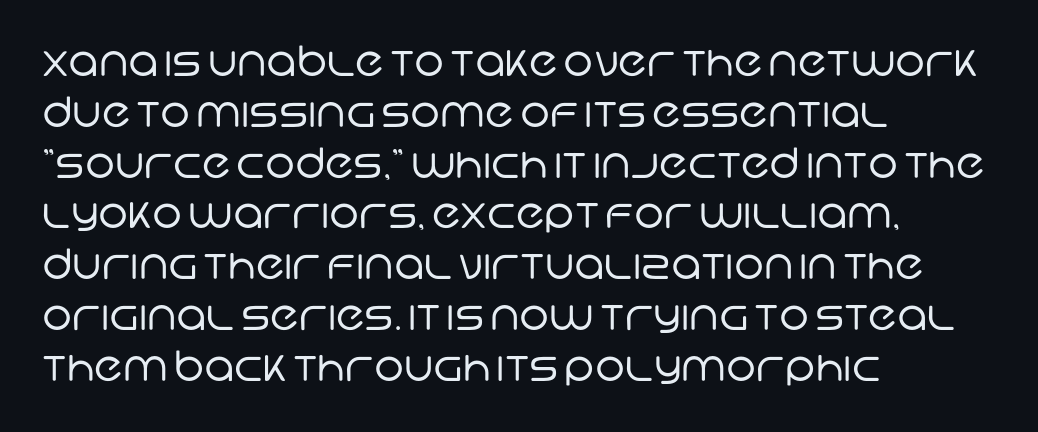
The strokes are not fattened; the text isn't bold. The typeface chosen for these lines omits serifs. Tracking here is standard; glyphs follow each other at the usual distance. This sample has the flowing, uneven cadence of proportional lettering. The typesetter chose a ragged-right arrangement here. Check under the words: just untouched page.
